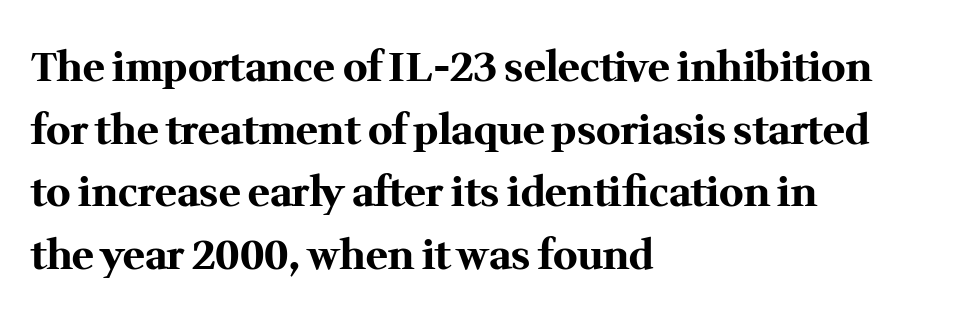
To sum up the face: it has serifs. In CSS terms this would be text-align: left. Looks like regular typesetting: each glyph gets only the width it needs. Between one letter and the next there's only the usual sliver of space.
